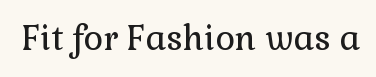
Q: Is the text bold? A: No.
Q: Is the text italic (slanted)? A: No, it is upright.
Q: Is the typeface a serif or a sans-serif typeface? A: Serif.
Q: Is the text underlined? A: No.
Q: Is the spacing between letters normal or unusually wide? A: Normal.
Q: Width (condensed, normal, or wide)? A: Normal.
Q: x-height? A: Medium.
Q: Monospaced? A: No.
